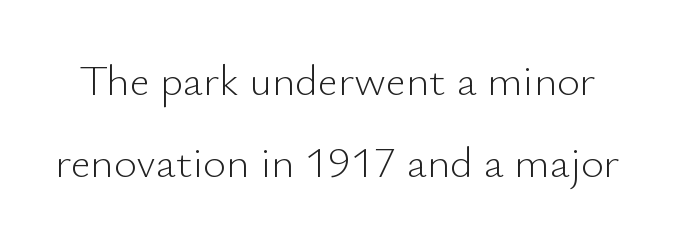
{"serif": "no", "italic": "no", "bold": "no", "weight": "light", "width": "normal", "stroke_contrast": "low", "x_height": "small", "monospaced": "no", "underline": "no", "line_spacing_ratio": 1.86, "letter_spacing": "normal", "letter_spacing_em": 0.0, "glyph_px": 44}
